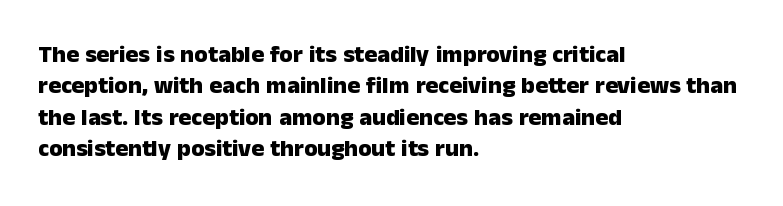
The image shows 24 px bold type, upright; set left-aligned, normal line spacing (1.31x), normal letter spacing, not underlined.
